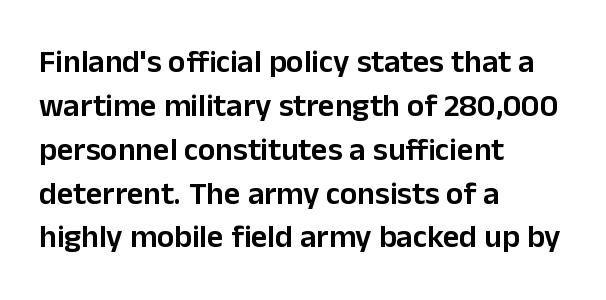
{"serif": "no", "italic": "no", "bold": "semi", "weight": "semibold", "width": "normal", "stroke_contrast": "low", "x_height": "medium", "monospaced": "no", "underline": "no", "align": "left", "line_spacing": "normal", "line_spacing_ratio": 1.37, "letter_spacing": "normal", "letter_spacing_em": 0.0, "glyph_px": 32}
